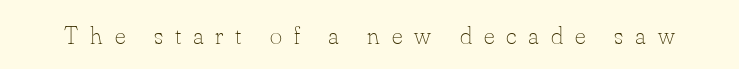
Tracking value appears strongly positive — letters spread wide. Bold? No — there's no thickening of the strokes. Nobody drew a line under any word here. Nope, not italic — everything's standing straight.
